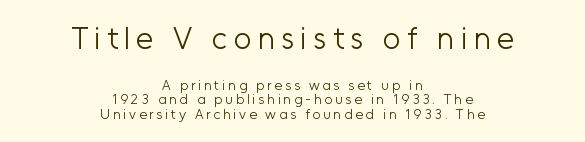
The image shows 31 px light sans-serif type, upright; set centered, tight line spacing (1.03x), not underlined; the first (top) block is 2.21x larger; low stroke contrast and a medium x-height.
